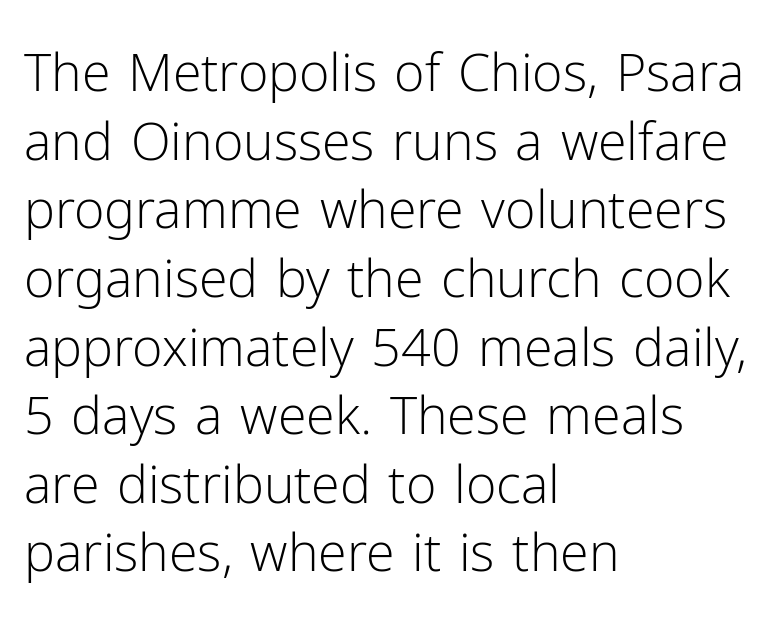
Q: Is the text bold? A: No.
Q: Is the text italic (slanted)? A: No, it is upright.
Q: Is the typeface a serif or a sans-serif typeface? A: Sans-serif.
Q: Is the text underlined? A: No.
Q: How is the paragraph aligned? A: Left-aligned.
Q: Is the spacing between letters normal or unusually wide? A: Normal.
Q: Is the spacing between lines tight, normal or loose? A: Normal.
Q: Width (condensed, normal, or wide)? A: Normal.
Q: Stroke contrast? A: Low.
Q: x-height? A: Medium.
Q: Monospaced? A: No.
